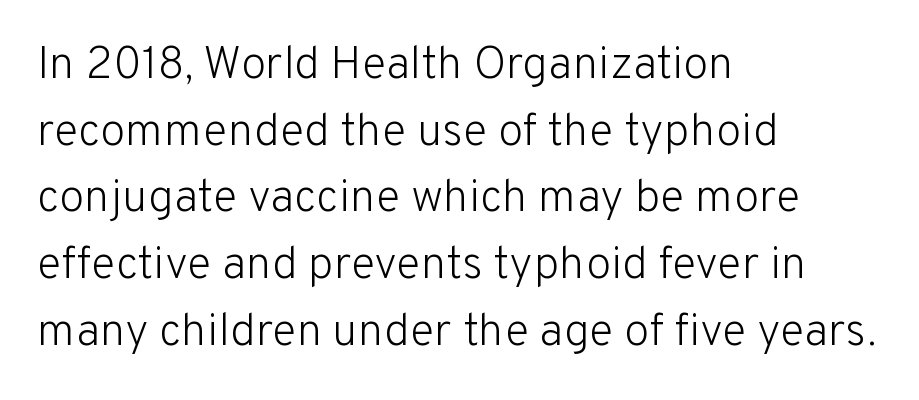
{"serif": "no", "italic": "no", "bold": "no", "weight": "light", "width": "normal", "stroke_contrast": "low", "x_height": "medium", "monospaced": "no", "underline": "no", "align": "left", "line_spacing": "normal", "line_spacing_ratio": 1.45, "letter_spacing": "normal", "letter_spacing_em": 0.0, "glyph_px": 46}
